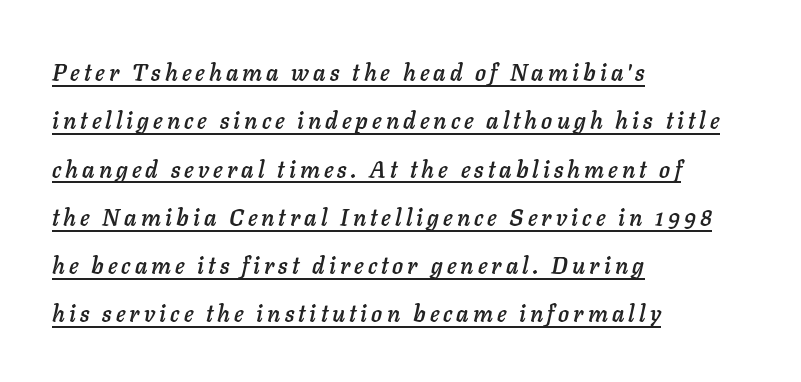
The image shows 23 px text type, italic (leaning right); set left-aligned, loose line spacing (2.1x), underlined.
